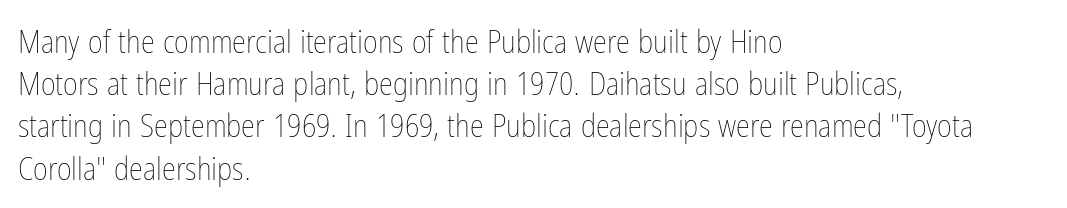
{"italic": "no", "bold": "no", "weight": "thin", "width": "condensed", "stroke_contrast": "low", "x_height": "medium", "monospaced": "no", "underline": "no", "align": "left", "line_spacing": "normal", "line_spacing_ratio": 1.32, "letter_spacing": "normal", "letter_spacing_em": 0.0, "glyph_px": 32}
